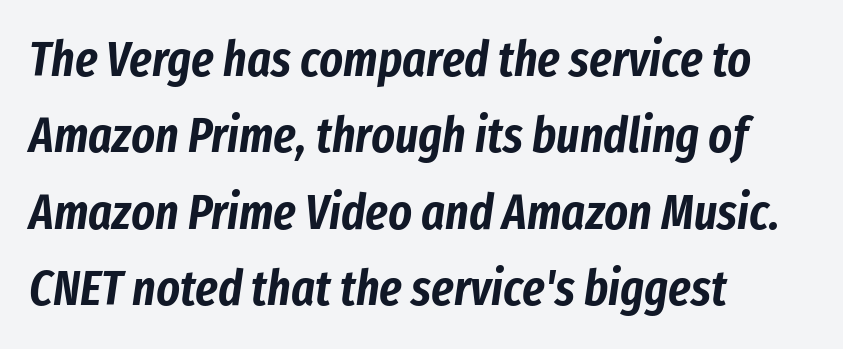
{"italic": "yes", "lean": "right", "slant_degrees": 8, "width": "condensed", "stroke_contrast": "low", "x_height": "medium", "monospaced": "no", "underline": "no", "align": "left", "line_spacing": "normal", "line_spacing_ratio": 1.53, "letter_spacing": "normal", "letter_spacing_em": 0.0, "glyph_px": 50}
